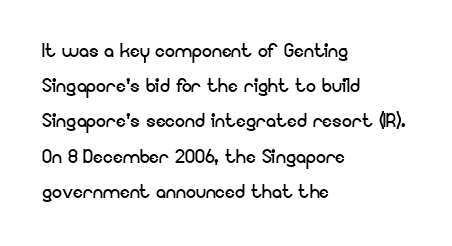
Weight: not bold — regular or lighter. Summary of vertical rhythm: regular, with standard interline spacing. Italic? Not at all — the glyphs are vertical. Words appear dense and cohesive because spacing is normal. Glance below the letters and you will spot only blank space.
